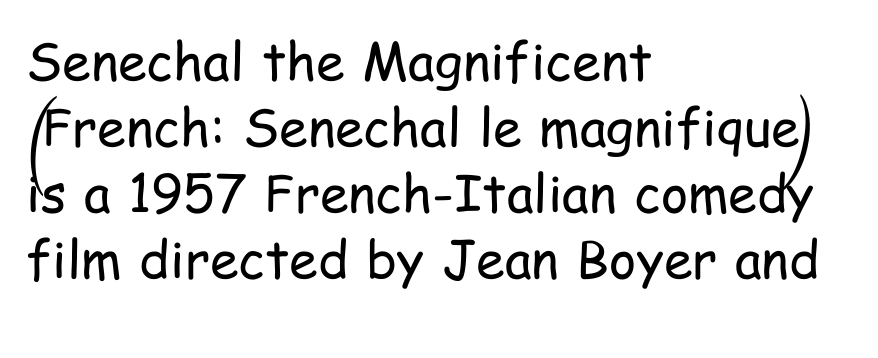
Anything drawn beneath the words? Only blank space. Every stem runs plumb, perpendicular to the baseline. You could not count columns in this text — the font is proportionally spaced. These lines sit exactly where default settings would place them.
